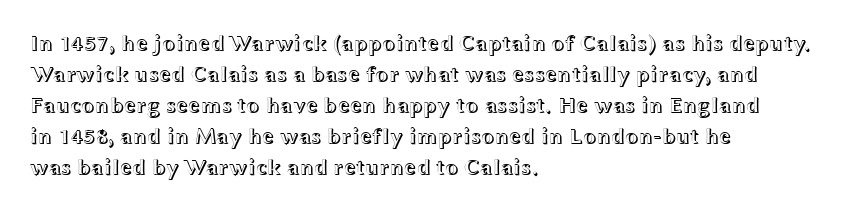
No italicization has been applied; the sample stays upright. The text block is weighted toward the left margin, trailing off unevenly rightward. Each row of text sits above clean, open space. Leading matches the norm, producing a regular column. Nobody touched the tracking dial on this one.
